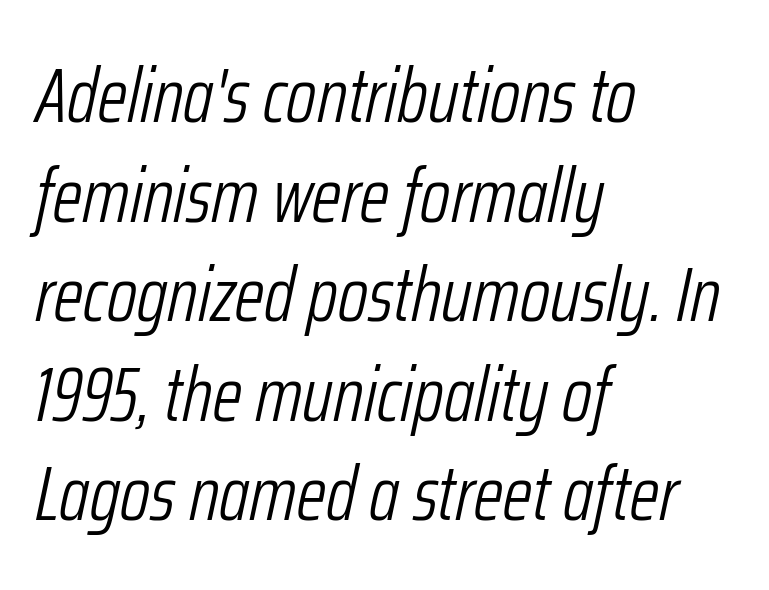
Q: Is the text bold? A: No.
Q: Is the text italic (slanted)? A: Yes, it leans right by about 12 degrees.
Q: Is the text underlined? A: No.
Q: How is the paragraph aligned? A: Left-aligned.
Q: Is the spacing between letters normal or unusually wide? A: Normal.
Q: Is the spacing between lines tight, normal or loose? A: Normal.
Q: Width (condensed, normal, or wide)? A: Condensed.
Q: Stroke contrast? A: Low.
Q: x-height? A: Medium.
Q: Monospaced? A: No.
